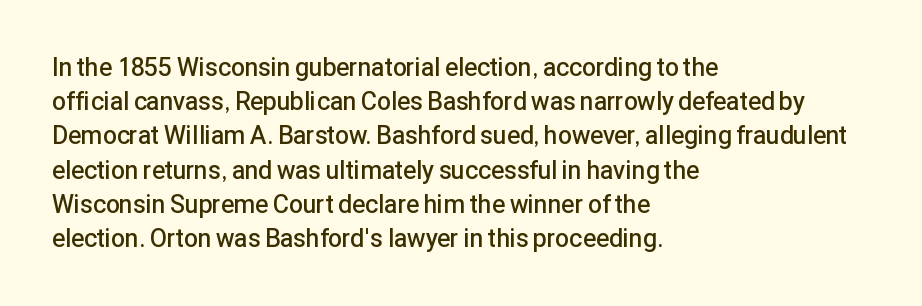
Q: Is the text bold? A: Semi-bold.
Q: Is the text italic (slanted)? A: No, it is upright.
Q: Is the text underlined? A: No.
Q: How is the paragraph aligned? A: Left-aligned.
Q: Is the spacing between letters normal or unusually wide? A: Normal.
Q: Is the spacing between lines tight, normal or loose? A: Normal.
